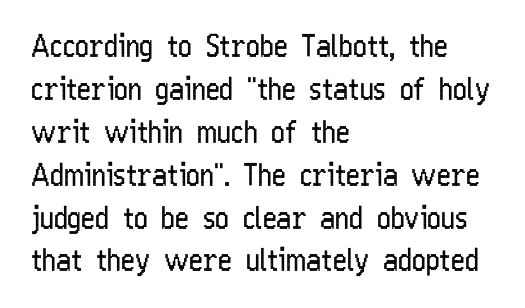
Q: Is the text bold? A: No.
Q: Is the text italic (slanted)? A: No, it is upright.
Q: Is the typeface a serif or a sans-serif typeface? A: Sans-serif.
Q: Is the text underlined? A: No.
Q: How is the paragraph aligned? A: Left-aligned.
Q: Is the spacing between letters normal or unusually wide? A: Normal.
Q: Is the spacing between lines tight, normal or loose? A: Normal.
Q: Width (condensed, normal, or wide)? A: Condensed.
Q: Stroke contrast? A: Low.
Q: x-height? A: Medium.
Q: Monospaced? A: No.
